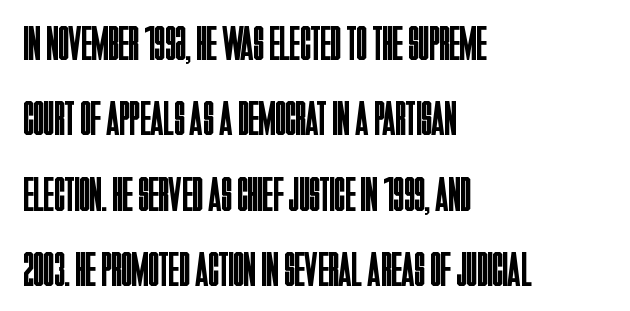
Q: Is the text bold? A: No.
Q: Is the text italic (slanted)? A: No, it is upright.
Q: Is the typeface a serif or a sans-serif typeface? A: Sans-serif.
Q: Is the text underlined? A: No.
Q: How is the paragraph aligned? A: Left-aligned.
Q: Is the spacing between letters normal or unusually wide? A: Normal.
Q: Is the spacing between lines tight, normal or loose? A: Normal.
Q: Width (condensed, normal, or wide)? A: Condensed.
Q: Stroke contrast? A: Low.
Q: x-height? A: Large.
Q: Monospaced? A: No.
